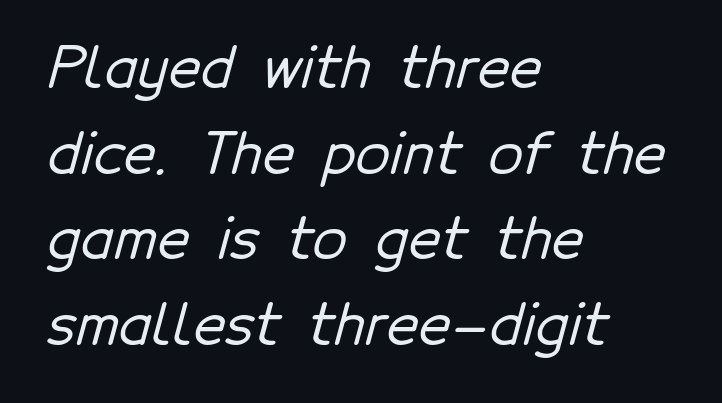
{"serif": "no", "width": "normal", "stroke_contrast": "low", "x_height": "medium", "monospaced": "no", "underline": "no", "align": "left", "line_spacing": "normal", "line_spacing_ratio": 1.53, "letter_spacing": "normal", "letter_spacing_em": 0.0, "glyph_px": 56}
